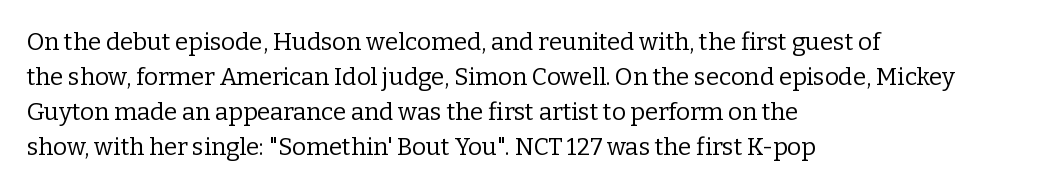
No word sits above an underline. This is the regular roman posture of the typeface. The lines in this sample share a left origin and differ only in where they stop. Successive baselines arrive at the customary interval.
